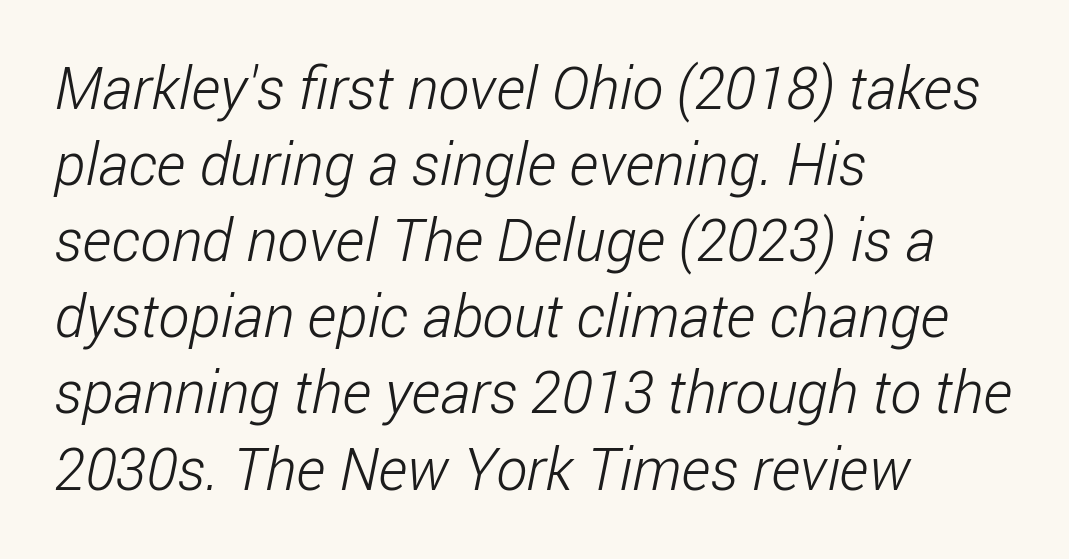
The image shows 59 px light, condensed sans-serif type; set left-aligned, normal line spacing (1.29x), normal letter spacing, not underlined; low stroke contrast and a medium x-height.
